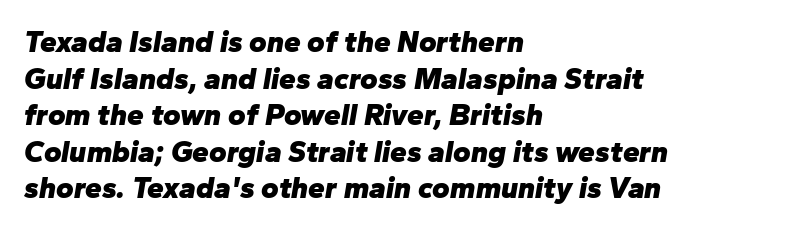
{"italic": "yes", "lean": "right", "slant_degrees": 10, "bold": "yes", "weight": "heavy", "width": "normal", "stroke_contrast": "low", "x_height": "medium", "monospaced": "no", "underline": "no", "align": "left", "line_spacing_ratio": 1.22, "letter_spacing": "normal", "letter_spacing_em": 0.0, "glyph_px": 30}
